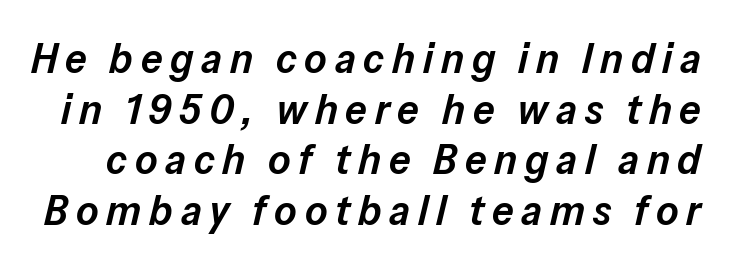
The specimen reads as italic at a glance. This sample has the flowing, uneven cadence of proportional lettering. Anything drawn beneath the words? Only blank space. Weight check: semibold — heavier than regular, not quite bold.
